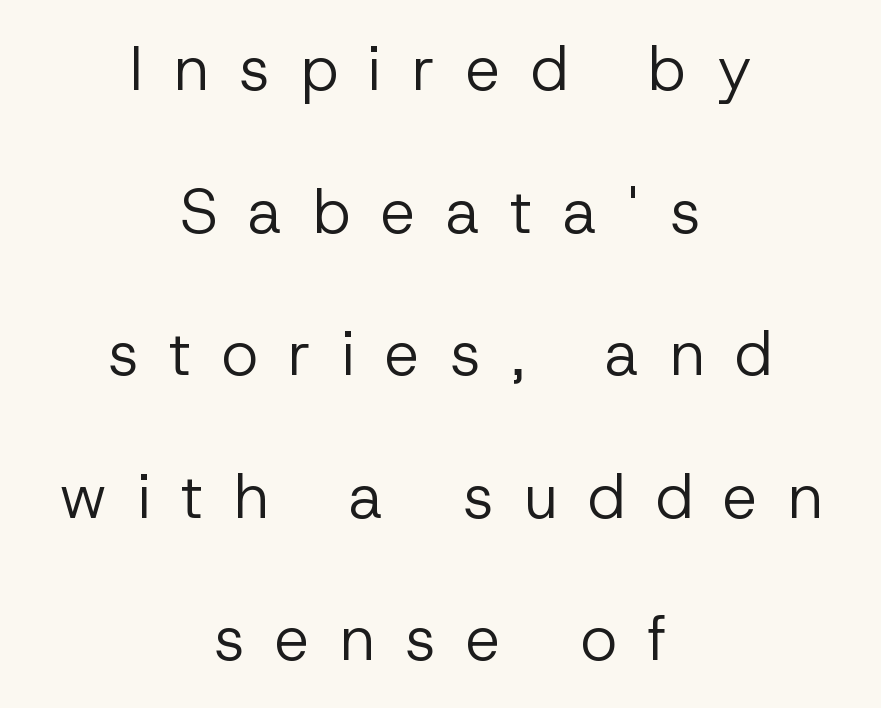
The image shows 62 px regular-weight sans-serif type, upright; set centered, loose line spacing (2.3x), unusually wide letter spacing (+0.49 em), not underlined; low stroke contrast and a medium x-height.
